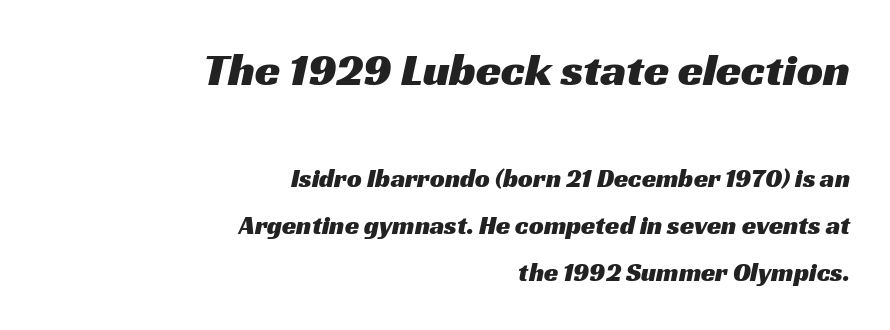
Q: Is the typeface a serif or a sans-serif typeface? A: Sans-serif.
Q: Is the text underlined? A: No.
Q: How is the paragraph aligned? A: Right-aligned.
Q: Is the spacing between letters normal or unusually wide? A: Normal.
Q: Which block of text is set in a larger size, the first (top) or the second (bottom)? A: The first (top) one.
Q: Width (condensed, normal, or wide)? A: Wide.
Q: Stroke contrast? A: Medium.
Q: x-height? A: Medium.
Q: Monospaced? A: No.
